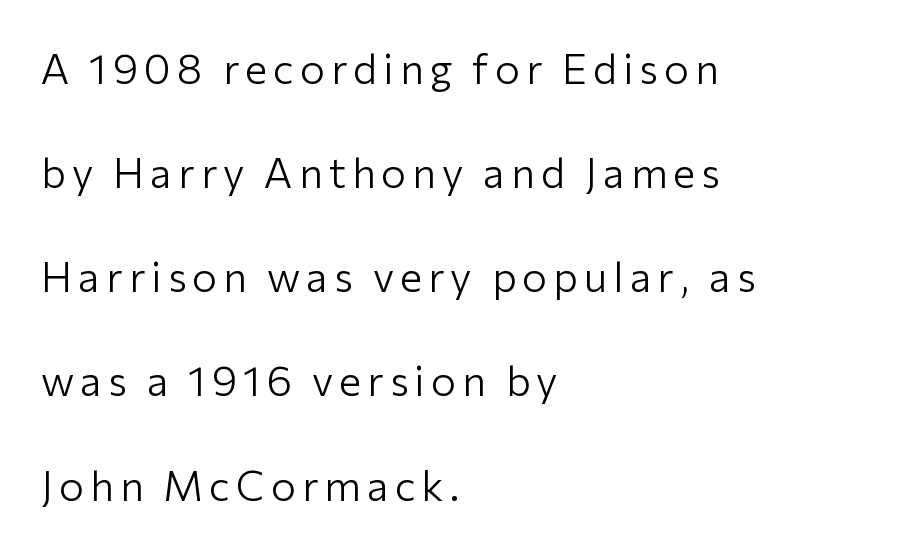
Q: Is the text bold? A: No.
Q: Is the text italic (slanted)? A: No, it is upright.
Q: Is the typeface a serif or a sans-serif typeface? A: Sans-serif.
Q: Is the text underlined? A: No.
Q: How is the paragraph aligned? A: Left-aligned.
Q: Is the spacing between lines tight, normal or loose? A: Loose.
Q: Width (condensed, normal, or wide)? A: Normal.
Q: Stroke contrast? A: Low.
Q: x-height? A: Medium.
Q: Monospaced? A: No.
